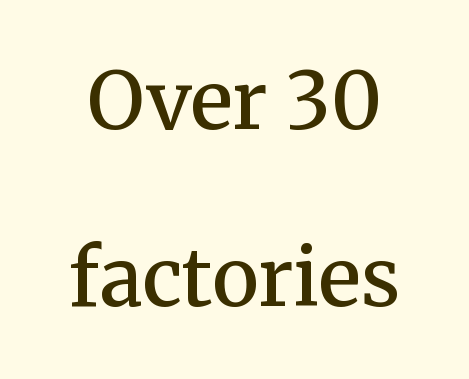
The image shows 79 px semibold serif type, upright; set loose line spacing (2.24x), normal letter spacing, not underlined; medium stroke contrast and a medium x-height.
